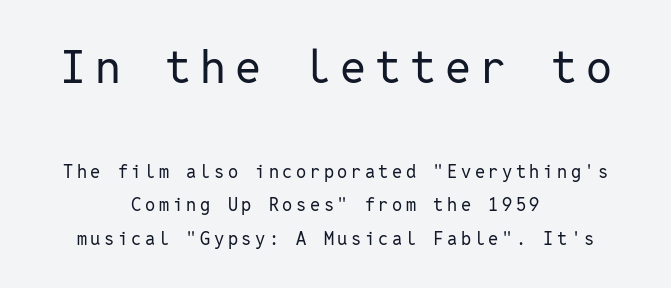
The image shows 46 px regular-weight sans-serif type, upright, monospaced; set centered, line spacing 1.87x, unusually wide letter spacing (+0.2 em), not underlined; the first (top) block is 2.56x larger; low stroke contrast and a medium x-height.
